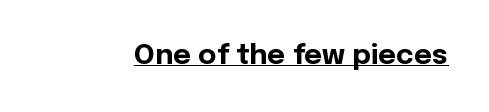
{"serif": "no", "italic": "no", "bold": "yes", "weight": "bold", "width": "normal", "x_height": "medium", "monospaced": "no", "underline": "yes", "letter_spacing": "normal", "letter_spacing_em": 0.0, "glyph_px": 28}
